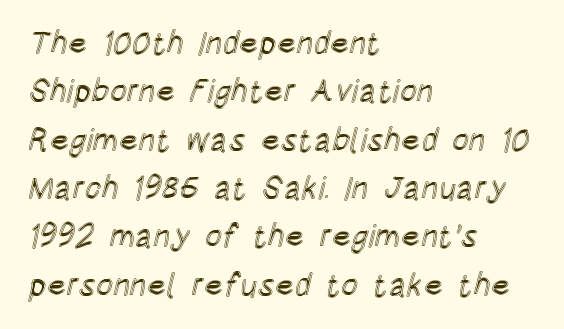
Q: Is the text italic (slanted)? A: Yes.
Q: Is the text underlined? A: No.
Q: How is the paragraph aligned? A: Left-aligned.
Q: Is the spacing between letters normal or unusually wide? A: Normal.
Q: Is the spacing between lines tight, normal or loose? A: Normal.
Q: Width (condensed, normal, or wide)? A: Condensed.
Q: x-height? A: Large.
Q: Monospaced? A: No.
